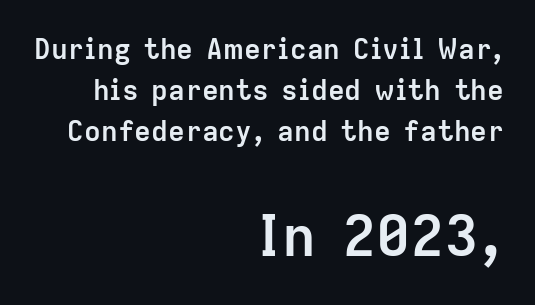
{"serif": "no", "italic": "no", "bold": "yes", "weight": "semibold", "width": "normal", "stroke_contrast": "low", "x_height": "medium", "monospaced": "no", "underline": "no", "align": "right", "line_spacing": "normal", "line_spacing_ratio": 1.47, "letter_spacing": "normal", "letter_spacing_em": 0.0, "larger_block": "second", "size_ratio": 2.04, "glyph_px": 57}
